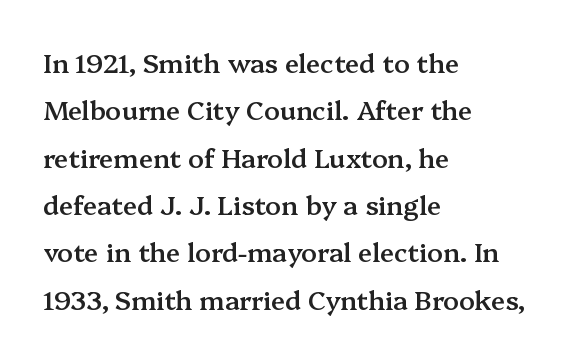
The setting favours the left margin, as ordinary paragraphs usually do. A semibold gives these letters moderate extra thickness, short of bold. Caption: standard tracking, unaltered. Honestly, there is no underline to notice here at all. A roman cut, with each character standing at attention.
